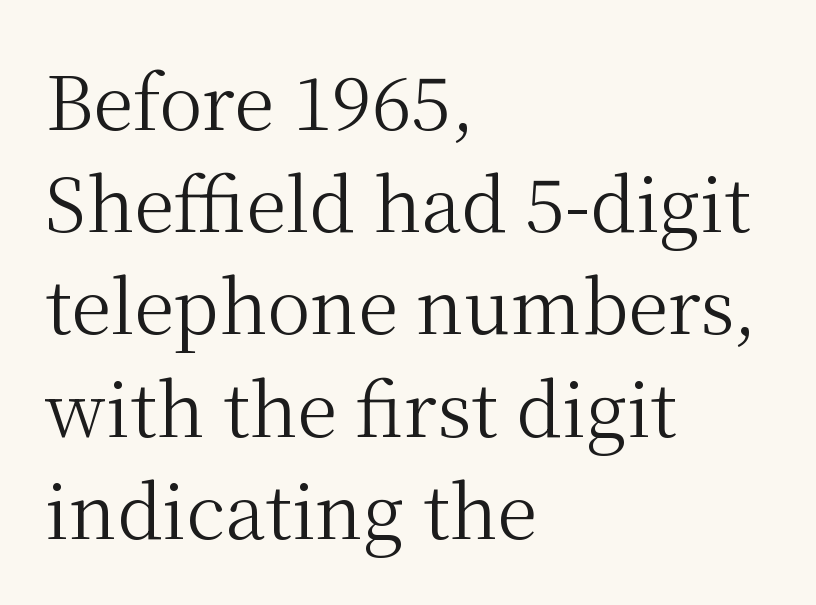
The image shows 73 px regular-weight serif type, upright; set left-aligned, normal line spacing (1.4x), normal letter spacing, not underlined; medium stroke contrast and a medium x-height.
